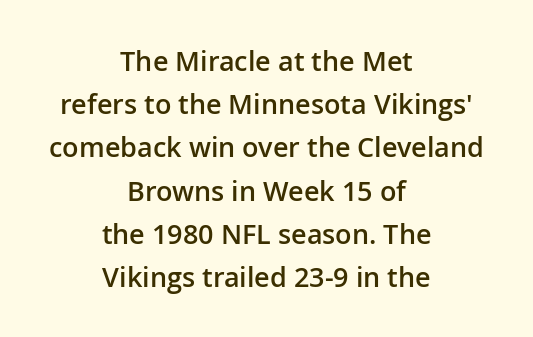
A somewhat darkened texture: the type is semibold rather than bold. These lines sit exactly where default settings would place them. Underline: absent. Tall strokes in this sample are plumb rather than angled. Leftover space on each line is divided equally before and after the words.
